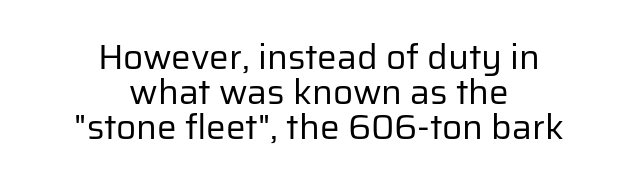
Q: Is the text bold? A: No.
Q: Is the text italic (slanted)? A: No, it is upright.
Q: Is the typeface a serif or a sans-serif typeface? A: Sans-serif.
Q: Is the text underlined? A: No.
Q: How is the paragraph aligned? A: Centered.
Q: Is the spacing between letters normal or unusually wide? A: Normal.
Q: Is the spacing between lines tight, normal or loose? A: Tight.
Q: Width (condensed, normal, or wide)? A: Normal.
Q: Stroke contrast? A: Low.
Q: x-height? A: Medium.
Q: Monospaced? A: No.
